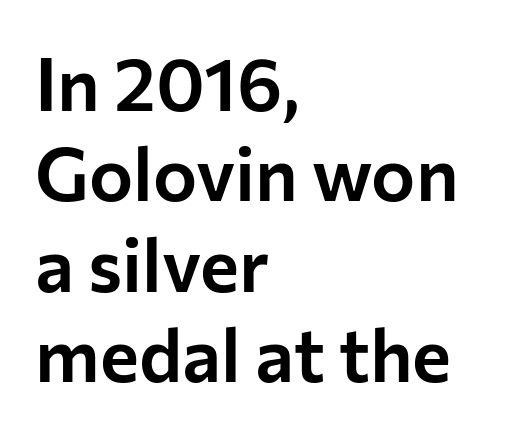
{"serif": "no", "italic": "no", "width": "normal", "stroke_contrast": "low", "x_height": "medium", "monospaced": "no", "underline": "no", "align": "left", "line_spacing_ratio": 1.22, "letter_spacing": "normal", "letter_spacing_em": 0.0, "glyph_px": 74}
